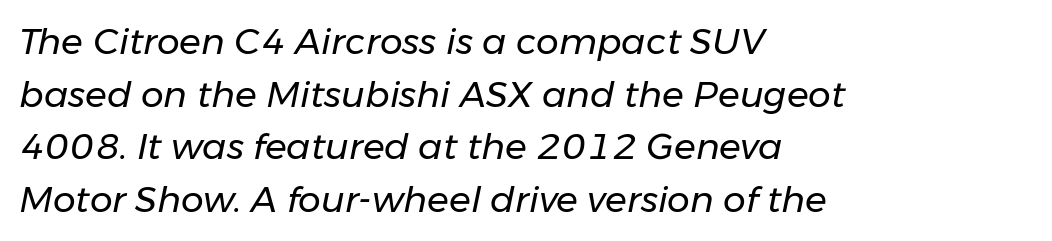
A light-to-regular cut is what we see here. Characters are canted at an angle relative to the baseline's perpendicular. Summary of vertical rhythm: regular, with standard interline spacing. Alignment: flush left. A typesetter would call this proportional, since set widths differ per character.
